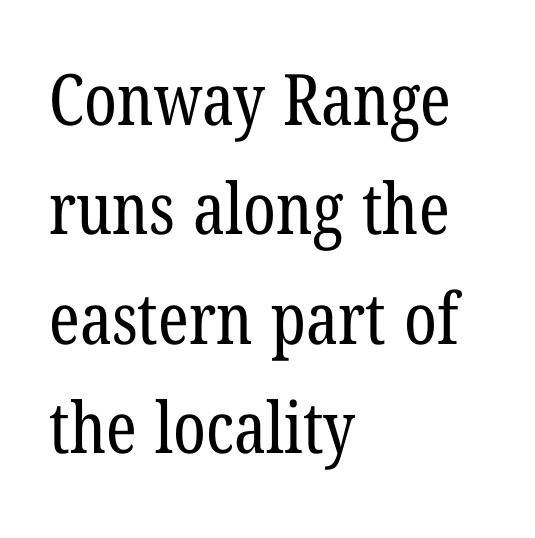
Looks like regular typesetting: each glyph gets only the width it needs. Tracking value appears to be zero — textbook default spacing. All the whitespace from short lines collects on the right. The passage shown is not bold in any degree.
